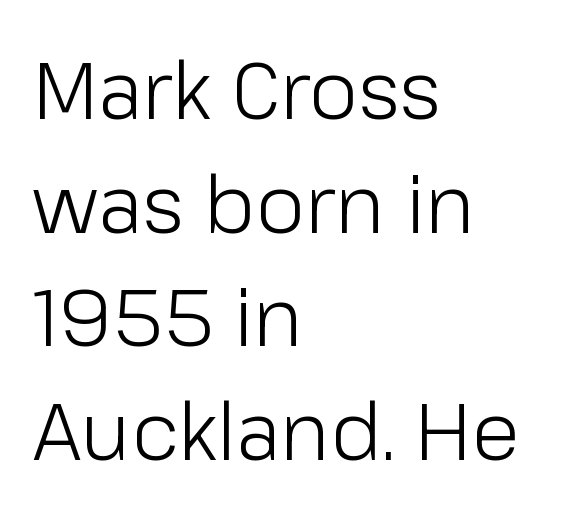
{"serif": "no", "italic": "no", "bold": "no", "weight": "light", "width": "normal", "stroke_contrast": "low", "x_height": "medium", "monospaced": "no", "underline": "no", "align": "left", "line_spacing": "normal", "line_spacing_ratio": 1.42, "letter_spacing": "normal", "letter_spacing_em": 0.0, "glyph_px": 80}
